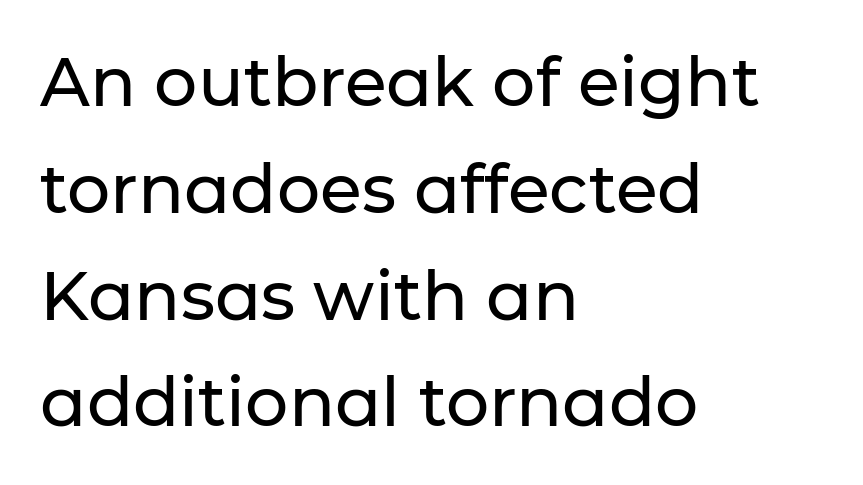
Q: Is the text italic (slanted)? A: No, it is upright.
Q: Is the typeface a serif or a sans-serif typeface? A: Sans-serif.
Q: Is the text underlined? A: No.
Q: How is the paragraph aligned? A: Left-aligned.
Q: Is the spacing between letters normal or unusually wide? A: Normal.
Q: Is the spacing between lines tight, normal or loose? A: Normal.
Q: Width (condensed, normal, or wide)? A: Normal.
Q: Stroke contrast? A: Low.
Q: x-height? A: Medium.
Q: Monospaced? A: No.
